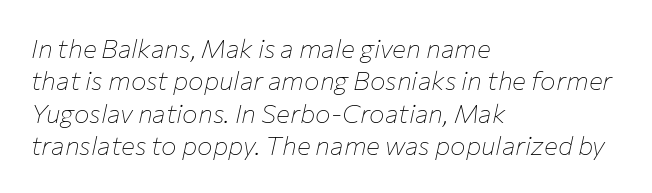
The image shows 26 px text type, italic (leaning right); set left-aligned, normal line spacing (1.25x), normal letter spacing, not underlined.
